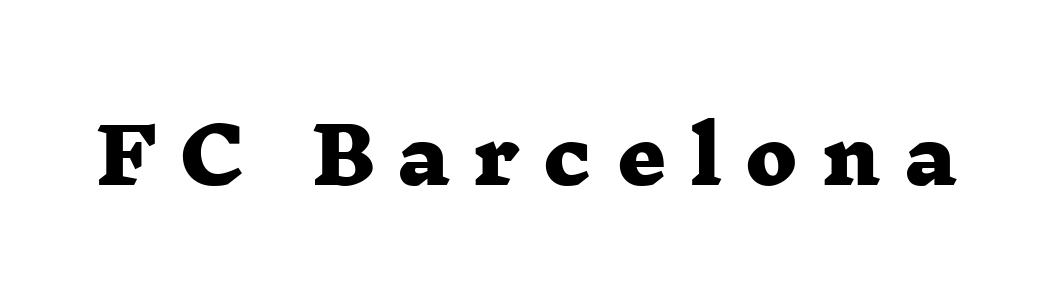
Q: Is the text bold? A: Yes.
Q: Is the typeface a serif or a sans-serif typeface? A: Serif.
Q: Is the text underlined? A: No.
Q: Is the spacing between letters normal or unusually wide? A: Unusually wide.
Q: Width (condensed, normal, or wide)? A: Wide.
Q: Stroke contrast? A: Low.
Q: x-height? A: Medium.
Q: Monospaced? A: No.
